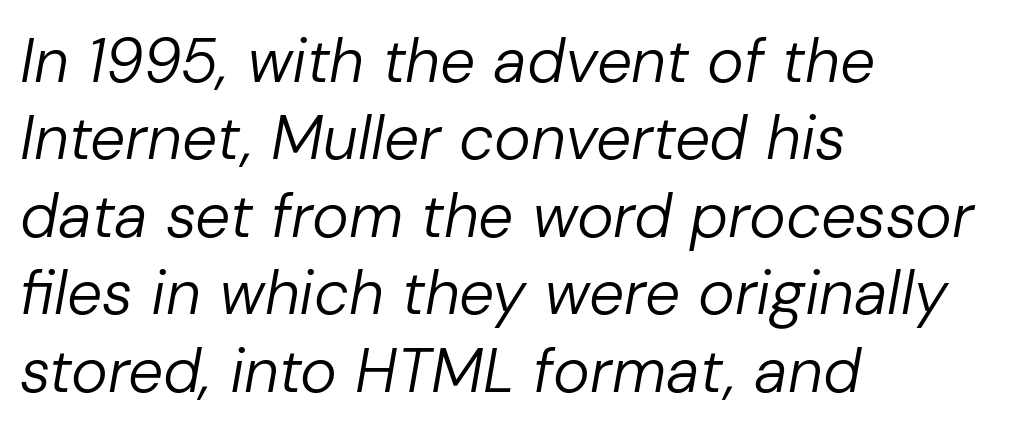
Letter spacing: default. The passage shown is typed in a proportional face where columns would drift. There's an unmistakable incline to the writing here. Weight: regular or lighter. The compositor pushed each line to the left boundary. Regarding leading, the lines here are spaced in the standard way.
